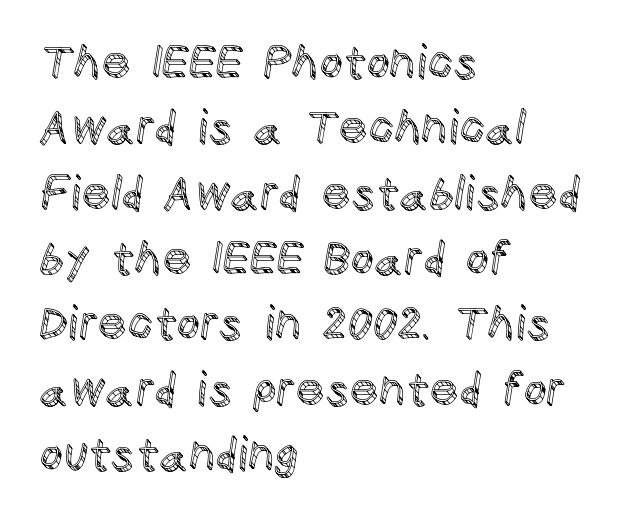
{"width": "normal", "x_height": "large", "monospaced": "no", "underline": "no", "align": "left", "line_spacing": "normal", "line_spacing_ratio": 1.42, "letter_spacing": "normal", "letter_spacing_em": 0.0, "glyph_px": 46}
